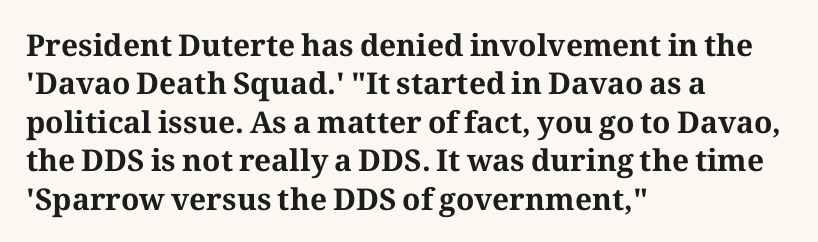
The lettering holds an erect, upright posture throughout. In terms of letterspacing, this is plain default setting. Vertically, the passage feels balanced, rows spaced as you'd expect. Typographic density is high because the face is bold. Note: serifs present on the glyphs. The letters advance in unequal steps, a hallmark of proportional type.
